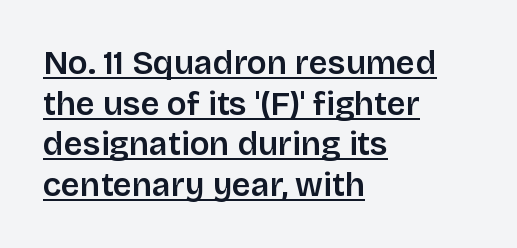
{"serif": "no", "italic": "no", "width": "normal", "stroke_contrast": "low", "x_height": "large", "monospaced": "no", "underline": "yes", "align": "left", "line_spacing_ratio": 1.23, "letter_spacing": "normal", "letter_spacing_em": 0.0, "glyph_px": 33}
